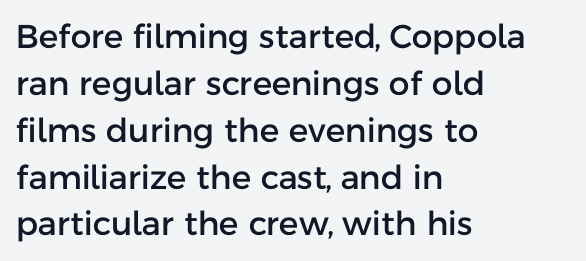
The image shows 33 px sans-serif type, upright; set left-aligned, normal line spacing (1.42x), normal letter spacing, not underlined; low stroke contrast and a medium x-height.
